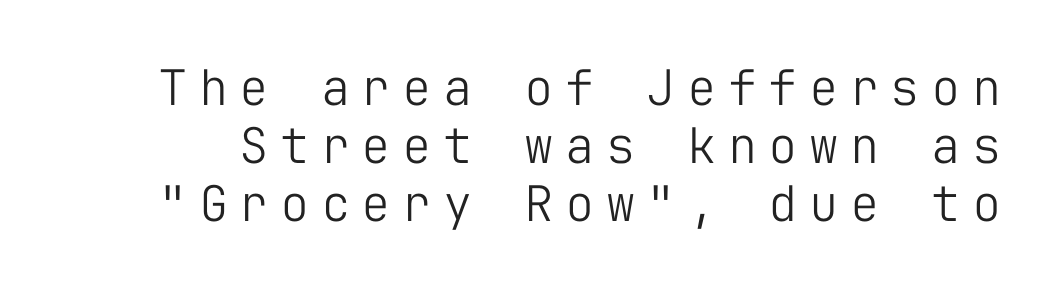
The passage shown is typed in a monospace face where columns stay perfectly aligned. Quick note: underline off. Inter-character spacing is expanded well beyond the font's built-in metrics. The letterforms sit at book weight or below. The lettering stays uniformly vertical, giving the passage a roman look.
